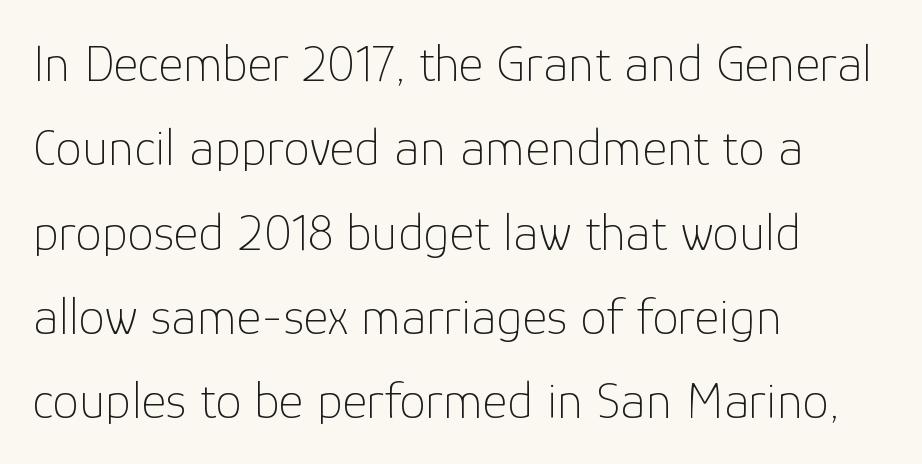
You could call the tracking neutral — neither tight nor loose. Vertical stems look standard width or narrower in stroke. Rendered with straight, roman letterforms. Rows of type keep a routine distance in the vertical direction.
